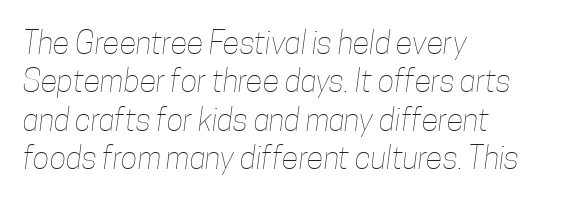
The image shows 31 px thin, condensed type; set left-aligned, line spacing 1.24x, normal letter spacing, not underlined; low stroke contrast and a medium x-height.
